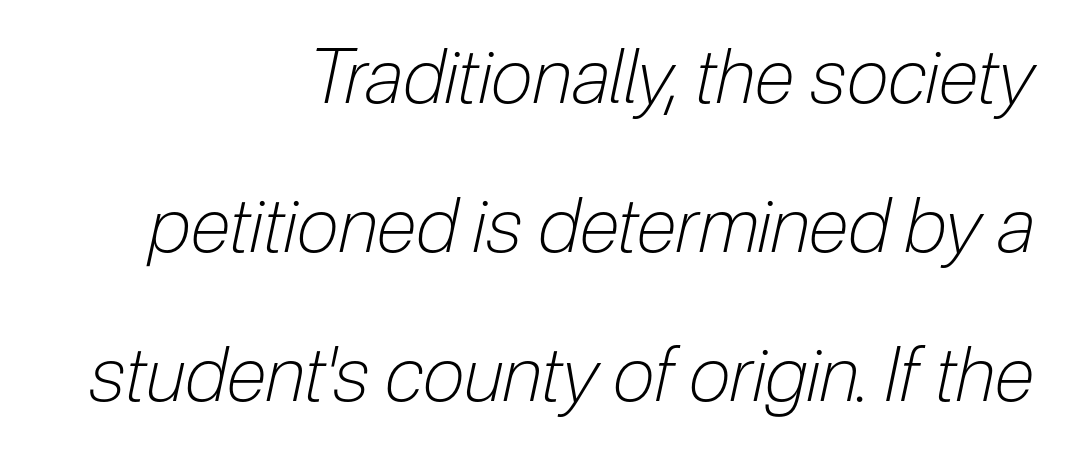
Q: Is the text bold? A: No.
Q: Is the text italic (slanted)? A: Yes, it leans right by about 12 degrees.
Q: Is the text underlined? A: No.
Q: How is the paragraph aligned? A: Right-aligned.
Q: Is the spacing between letters normal or unusually wide? A: Normal.
Q: Is the spacing between lines tight, normal or loose? A: Loose.
Q: Width (condensed, normal, or wide)? A: Condensed.
Q: Stroke contrast? A: Low.
Q: x-height? A: Medium.
Q: Monospaced? A: No.
